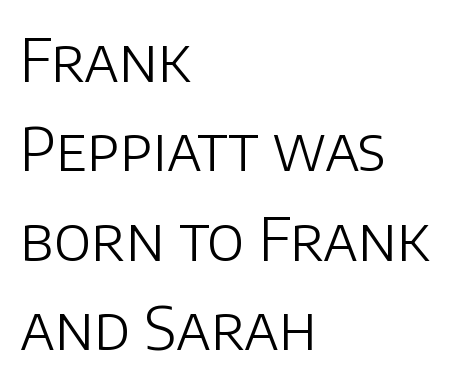
The image shows 60 px light sans-serif type, upright; set left-aligned, normal line spacing (1.49x), normal letter spacing, not underlined; low stroke contrast and a large x-height.
